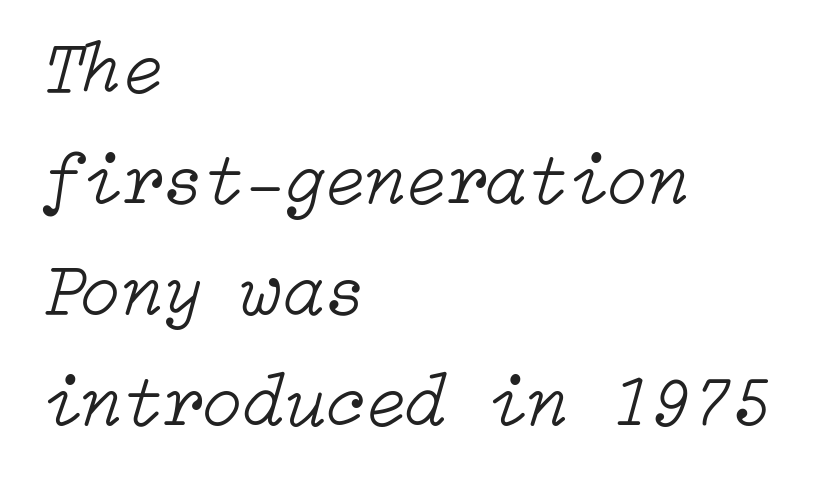
This is oblique type, the kind used for emphasis or titles. The rendering keeps characters at their native spacing. How would I describe the line gaps? Plain and ordinary. These lines stack with their left ends in a neat column.
